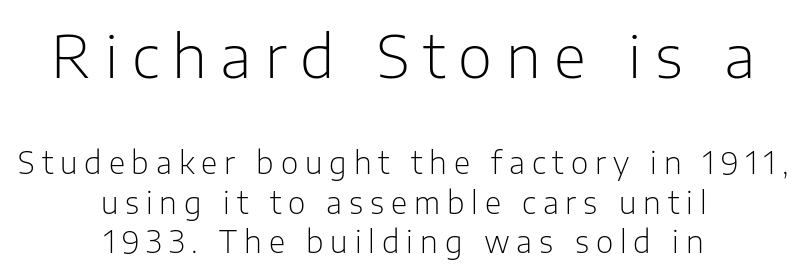
Descender tails drop into unmarked territory. Looks like regular typesetting: each glyph gets only the width it needs. Typesetter's note — upper block bumped up in size, lower block left smaller. The designer left line spacing at the default.
